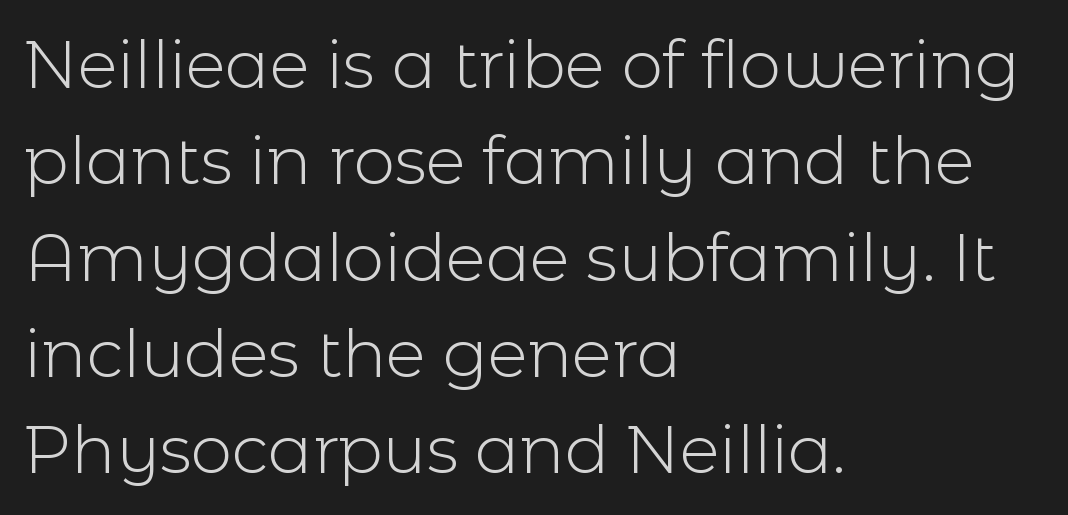
{"serif": "no", "italic": "no", "bold": "no", "weight": "light", "width": "normal", "x_height": "medium", "monospaced": "no", "underline": "no", "align": "left", "line_spacing": "normal", "line_spacing_ratio": 1.46, "letter_spacing": "normal", "letter_spacing_em": 0.0, "glyph_px": 66}
